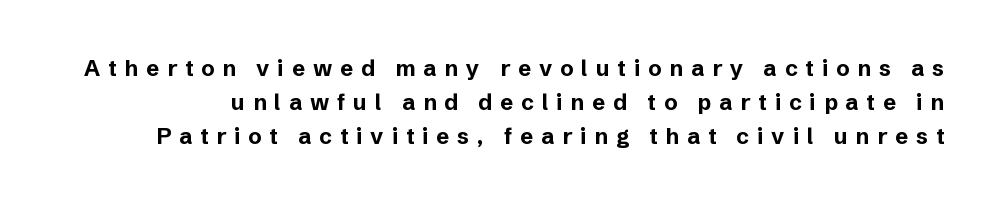
The image shows 22 px bold type, upright; set normal line spacing (1.54x), unusually wide letter spacing (+0.36 em), not underlined.
